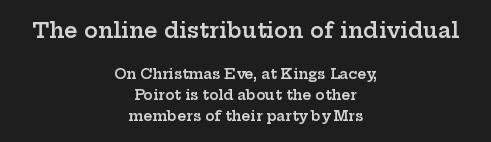
{"italic": "no", "bold": "semi", "underline": "no", "align": "center", "line_spacing": "normal", "line_spacing_ratio": 1.49, "letter_spacing": "normal", "letter_spacing_em": 0.0, "larger_block": "first", "size_ratio": 1.5, "glyph_px": 21}
